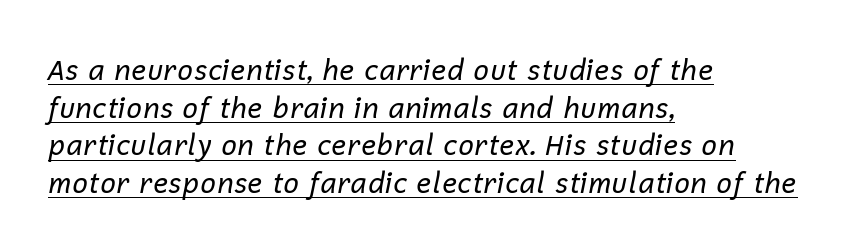
Q: Is the text bold? A: No.
Q: Is the text italic (slanted)? A: Yes, it leans right by about 12 degrees.
Q: Is the text underlined? A: Yes.
Q: How is the paragraph aligned? A: Left-aligned.
Q: Is the spacing between letters normal or unusually wide? A: Normal.
Q: Is the spacing between lines tight, normal or loose? A: Normal.
Q: Width (condensed, normal, or wide)? A: Normal.
Q: Stroke contrast? A: Low.
Q: x-height? A: Medium.
Q: Monospaced? A: No.
